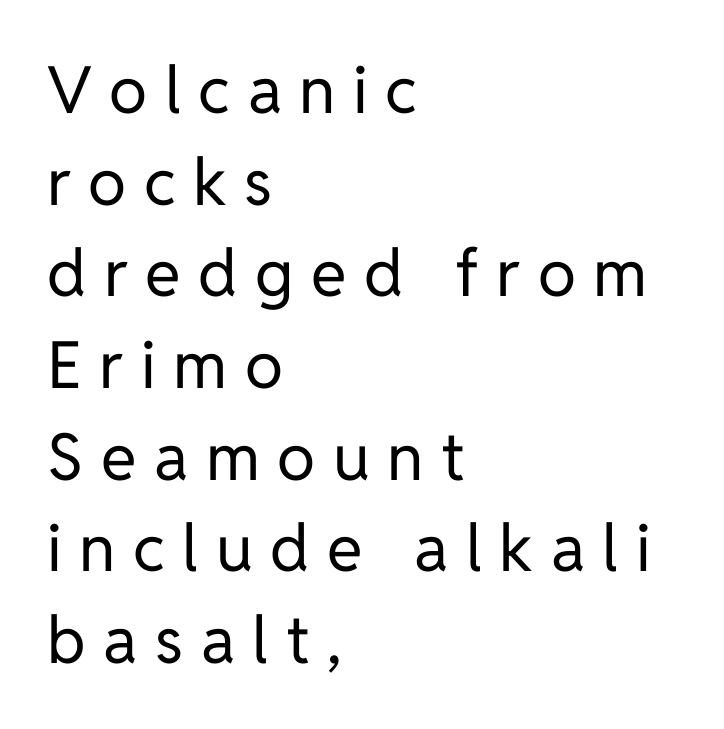
A normal amount of white space separates one row of letters from the next. Caption: face not bold, strokes unweighted. Check where the strokes stop: nothing finishes them off — pure sans. Horizontally, the lines are justified to the leading edge only. Note the varied advance widths — an 'i' is clearly narrower than an 'm'. The words here are not underlined.
